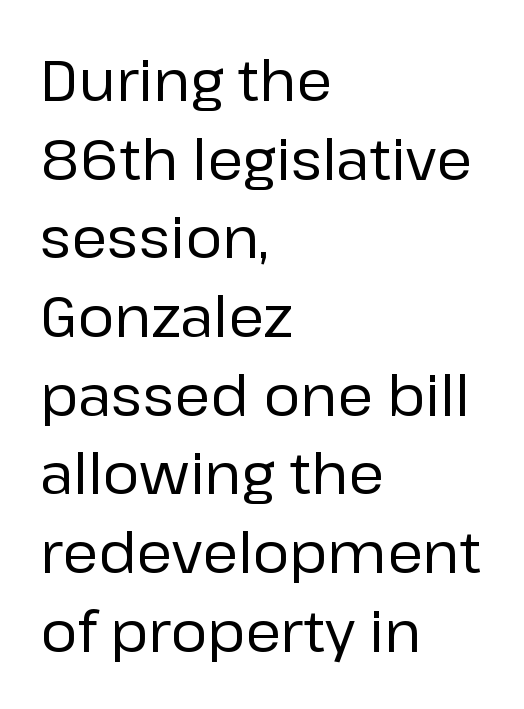
Q: Is the text bold? A: No.
Q: Is the text italic (slanted)? A: No, it is upright.
Q: Is the typeface a serif or a sans-serif typeface? A: Sans-serif.
Q: Is the text underlined? A: No.
Q: How is the paragraph aligned? A: Left-aligned.
Q: Is the spacing between letters normal or unusually wide? A: Normal.
Q: Is the spacing between lines tight, normal or loose? A: Normal.
Q: Width (condensed, normal, or wide)? A: Normal.
Q: Stroke contrast? A: Low.
Q: x-height? A: Medium.
Q: Monospaced? A: No.
